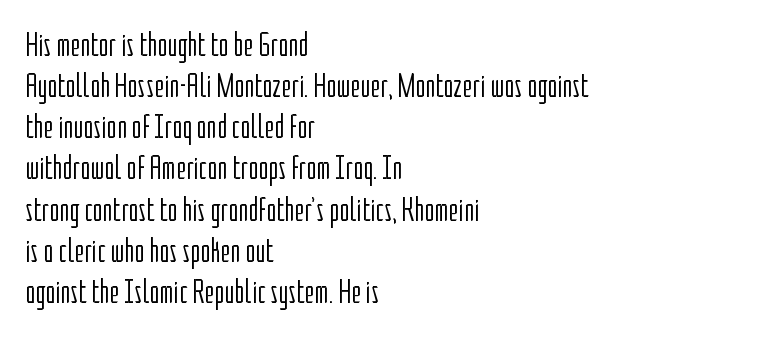
{"serif": "no", "italic": "no", "bold": "no", "weight": "light", "width": "condensed", "stroke_contrast": "low", "x_height": "medium", "monospaced": "no", "underline": "no", "align": "left", "line_spacing_ratio": 1.21, "letter_spacing": "normal", "letter_spacing_em": 0.0, "glyph_px": 34}
